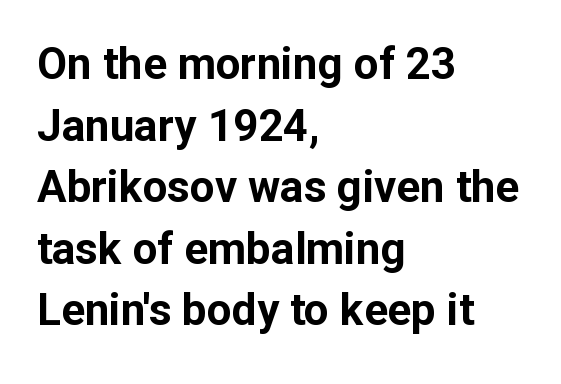
{"serif": "no", "italic": "no", "bold": "yes", "weight": "bold", "width": "normal", "stroke_contrast": "low", "x_height": "medium", "monospaced": "no", "underline": "no", "align": "left", "line_spacing": "normal", "line_spacing_ratio": 1.4, "letter_spacing": "normal", "letter_spacing_em": 0.0, "glyph_px": 44}
